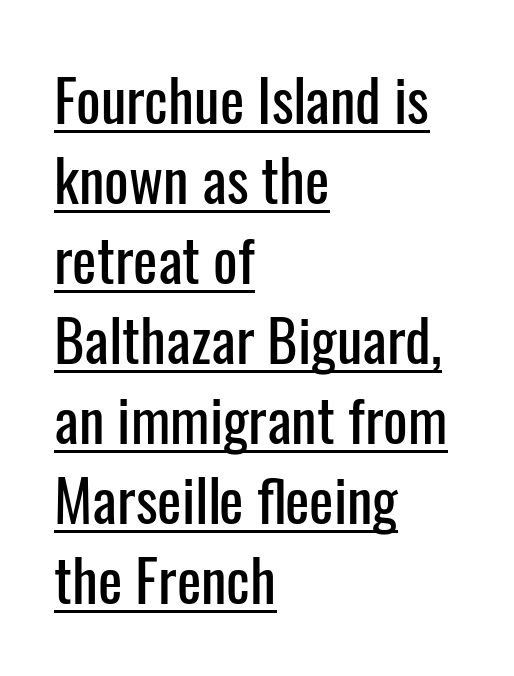
The image shows 58 px condensed sans-serif type, upright; set left-aligned, normal line spacing (1.38x), normal letter spacing, underlined; low stroke contrast and a medium x-height.
